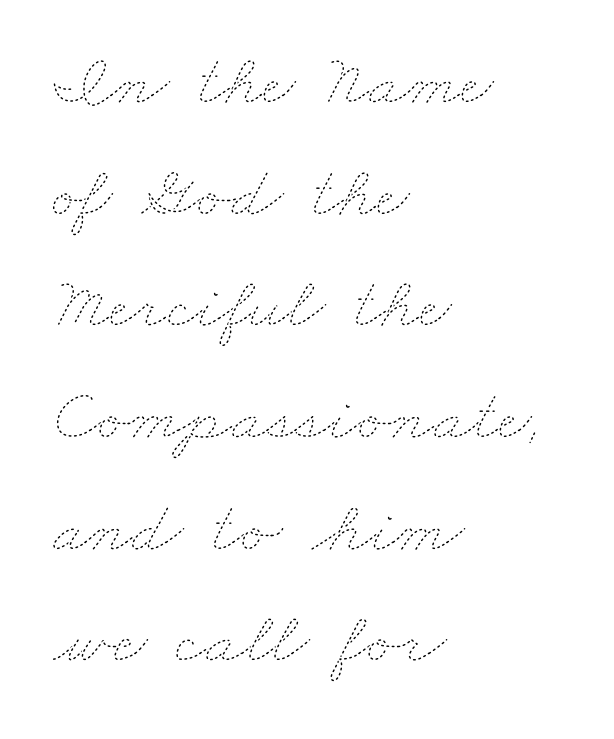
Q: Is the text bold? A: No.
Q: Is the text underlined? A: No.
Q: How is the paragraph aligned? A: Left-aligned.
Q: Is the spacing between letters normal or unusually wide? A: Normal.
Q: Is the spacing between lines tight, normal or loose? A: Normal.
Q: Width (condensed, normal, or wide)? A: Wide.
Q: Stroke contrast? A: Low.
Q: x-height? A: Small.
Q: Monospaced? A: No.
